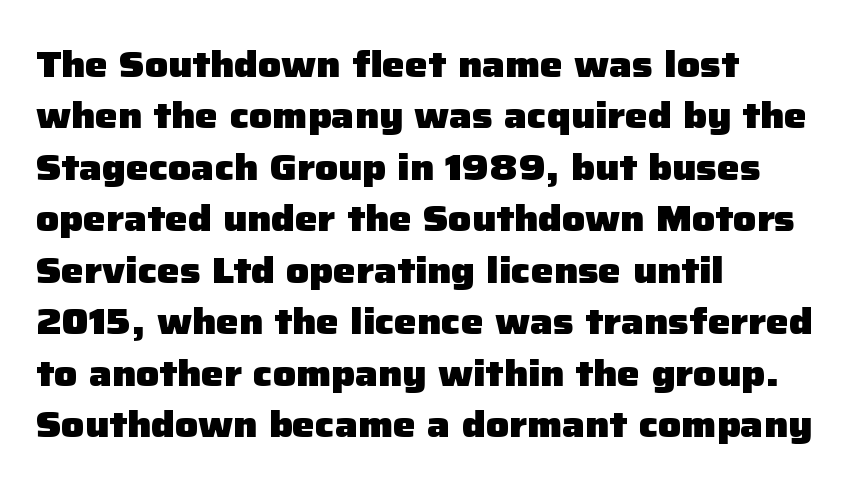
The image shows 36 px heavy sans-serif type, upright; set left-aligned, normal line spacing (1.43x), normal letter spacing, not underlined; low stroke contrast and a medium x-height.
